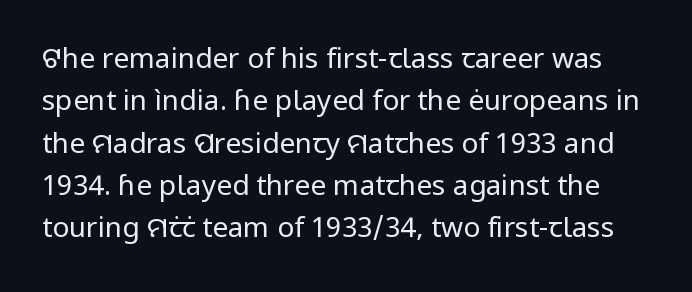
The image shows 28 px regular-weight sans-serif type, upright; set normal line spacing (1.51x), normal letter spacing, not underlined; low stroke contrast and a medium x-height.
